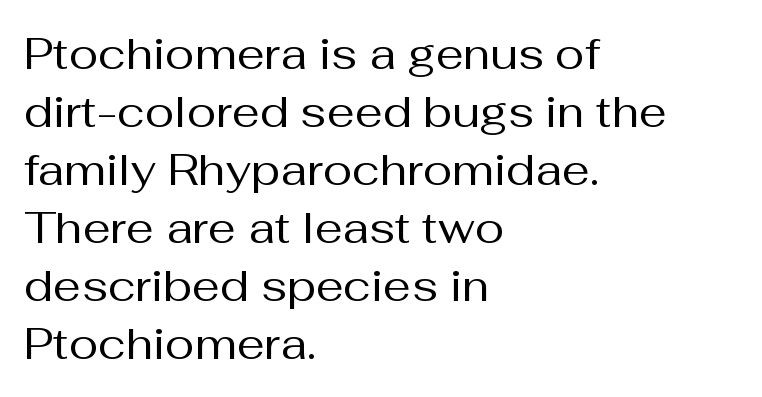
{"serif": "no", "italic": "no", "bold": "no", "weight": "regular", "width": "normal", "stroke_contrast": "medium", "x_height": "medium", "monospaced": "no", "underline": "no", "align": "left", "line_spacing": "normal", "line_spacing_ratio": 1.32, "letter_spacing": "normal", "letter_spacing_em": 0.0, "glyph_px": 44}
